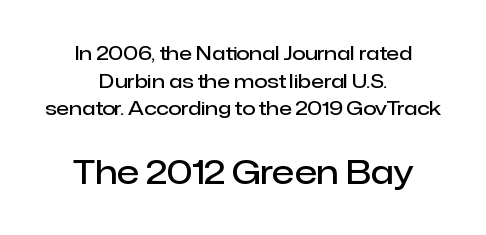
Posture: upright roman. The gap between lines stays unmarked. This sample keeps an unexceptional amount of space between lines. Looks like regular typesetting: each glyph gets only the width it needs. Is the letter spacing exaggerated? No — it looks like the ordinary default.
